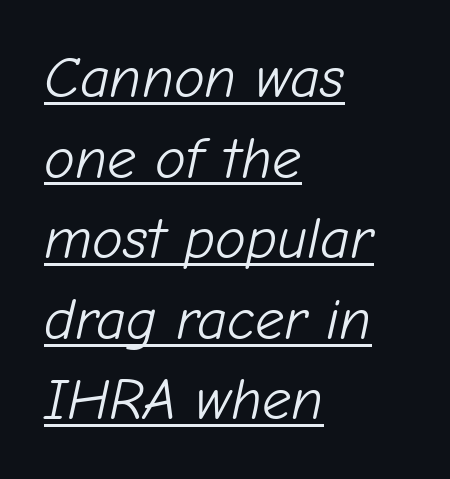
{"italic": "yes", "lean": "right", "slant_degrees": 12, "bold": "no", "weight": "light", "width": "normal", "stroke_contrast": "low", "x_height": "medium", "monospaced": "no", "underline": "yes", "align": "left", "line_spacing": "normal", "line_spacing_ratio": 1.39, "letter_spacing": "normal", "letter_spacing_em": 0.0, "glyph_px": 58}
